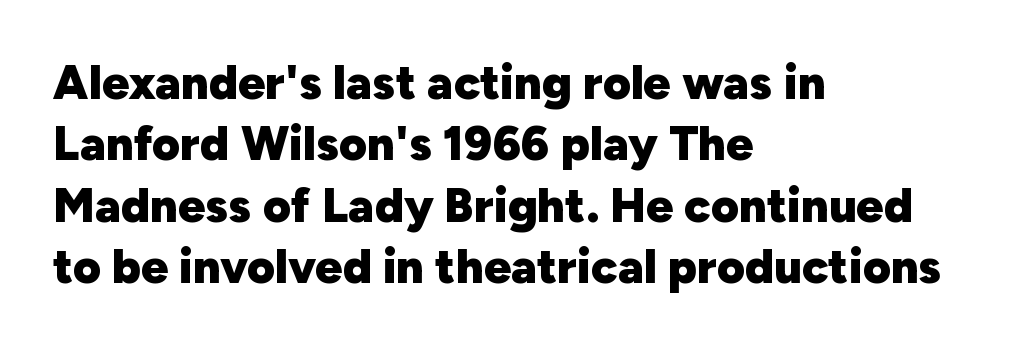
The line-height multiplier appears to be the usual default. Alignment: flush left. Character widths vary here, with narrow letters taking less room than wide ones. Check where the strokes stop: nothing finishes them off — pure sans. You'd pick this weight for a headline — it's a proper bold. You can tell it's not italic because the verticals are truly vertical.
